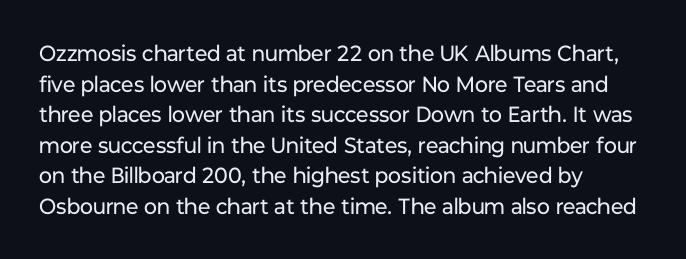
{"italic": "no", "bold": "no", "underline": "no", "align": "left", "line_spacing": "normal", "line_spacing_ratio": 1.39, "letter_spacing": "normal", "letter_spacing_em": 0.0, "glyph_px": 22}
